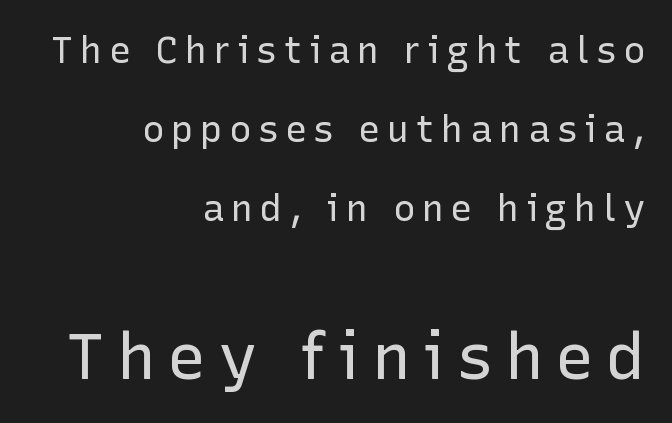
{"serif": "no", "italic": "no", "bold": "no", "weight": "regular", "width": "normal", "stroke_contrast": "low", "x_height": "medium", "monospaced": "no", "underline": "no", "align": "right", "line_spacing": "loose", "line_spacing_ratio": 2.14, "larger_block": "second", "size_ratio": 1.76, "glyph_px": 65}
